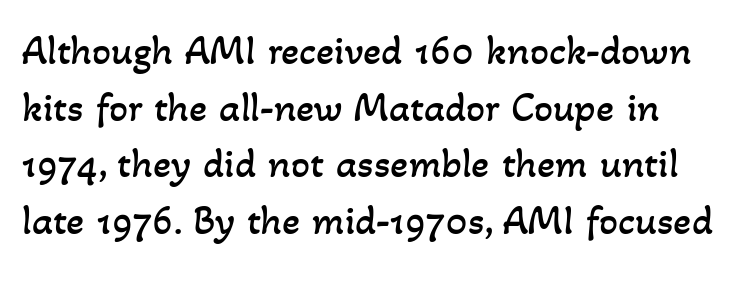
{"bold": "no", "weight": "regular", "width": "normal", "stroke_contrast": "low", "x_height": "small", "monospaced": "no", "underline": "no", "align": "left", "line_spacing": "normal", "line_spacing_ratio": 1.35, "letter_spacing": "normal", "letter_spacing_em": 0.0, "glyph_px": 42}
